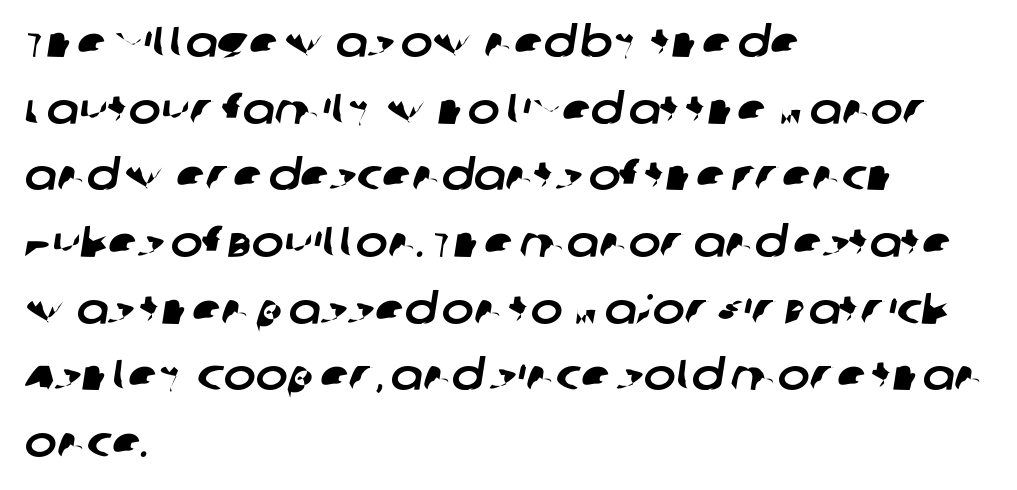
{"serif": "no", "width": "normal", "stroke_contrast": "low", "x_height": "large", "monospaced": "no", "underline": "no", "align": "left", "line_spacing": "normal", "line_spacing_ratio": 1.55, "letter_spacing": "normal", "letter_spacing_em": 0.0, "glyph_px": 43}
